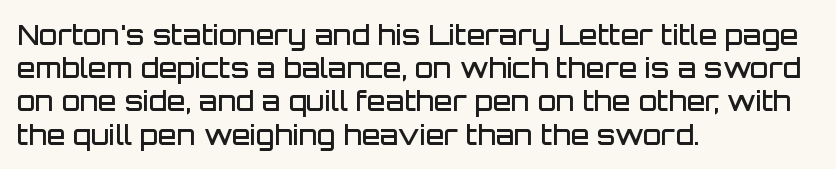
Short and long lines alike share a common starting point at left. The axis of the letterforms is exactly vertical. Plain, unruled lines of type. Caption: semibold face, moderately heavy strokes. How are the letters spaced? Ordinarily, with no added tracking.
